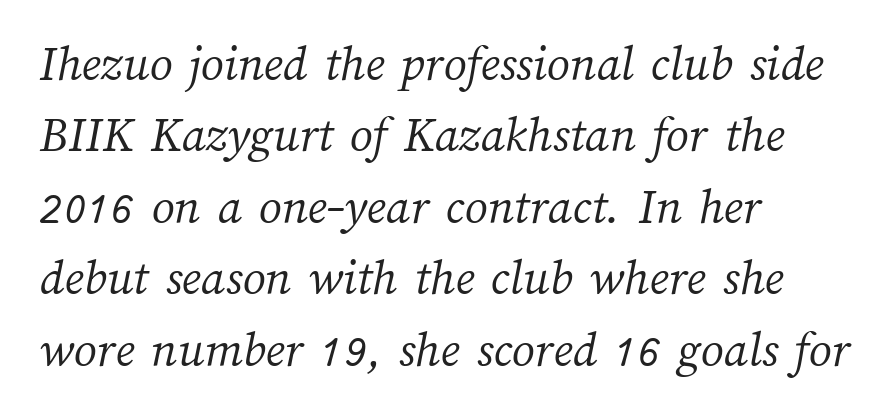
The image shows 51 px light type; set left-aligned, normal line spacing (1.4x), normal letter spacing, not underlined; medium stroke contrast and a medium x-height.
